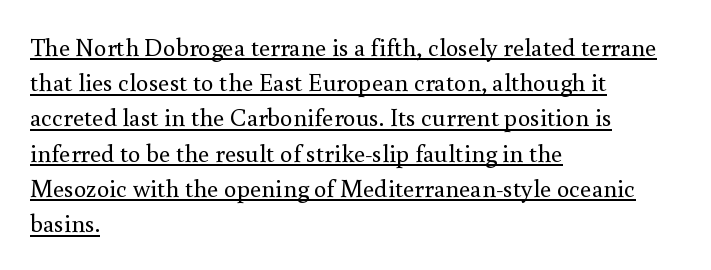
Q: Is the text bold? A: No.
Q: Is the text italic (slanted)? A: No, it is upright.
Q: Is the text underlined? A: Yes.
Q: How is the paragraph aligned? A: Left-aligned.
Q: Is the spacing between letters normal or unusually wide? A: Normal.
Q: Is the spacing between lines tight, normal or loose? A: Normal.
